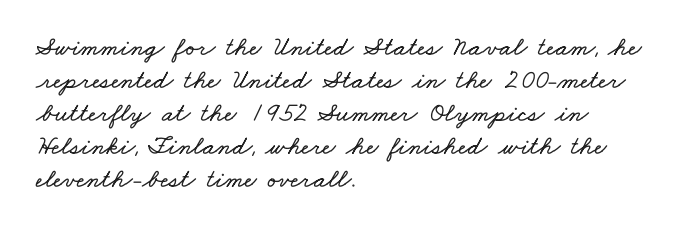
{"underline": "no", "align": "left", "line_spacing_ratio": 1.22, "letter_spacing": "normal", "letter_spacing_em": 0.0, "glyph_px": 27}
